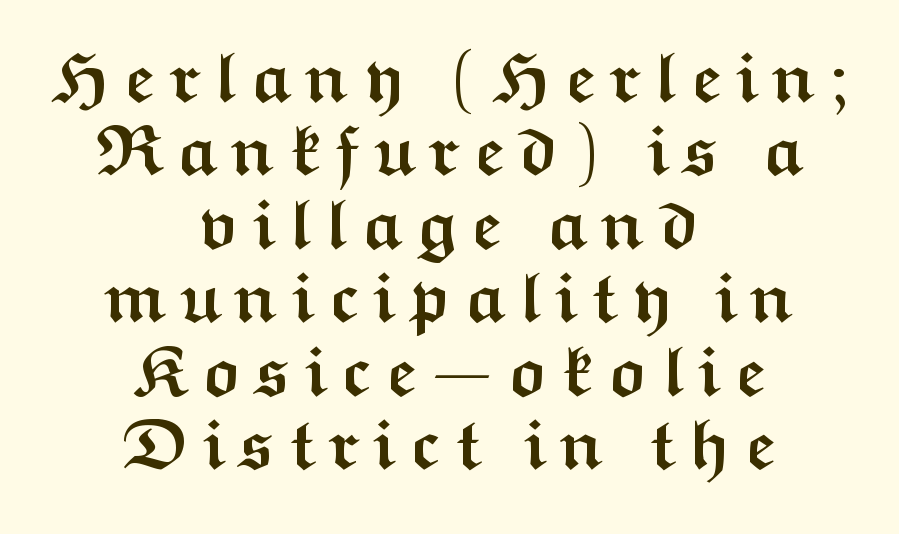
{"serif": "no", "italic": "no", "bold": "yes", "weight": "semibold", "width": "wide", "stroke_contrast": "medium", "x_height": "medium", "monospaced": "no", "underline": "no", "align": "center", "line_spacing": "tight", "line_spacing_ratio": 1.05, "glyph_px": 70}
